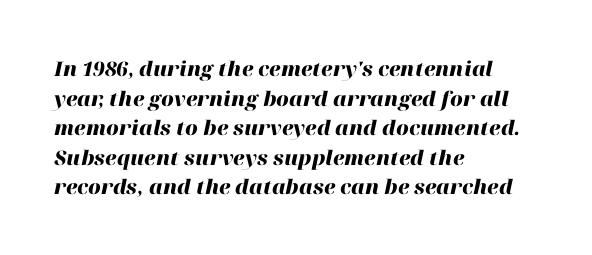
The image shows 20 px bold type, italic (leaning right); set left-aligned, normal line spacing (1.48x), normal letter spacing, not underlined.
